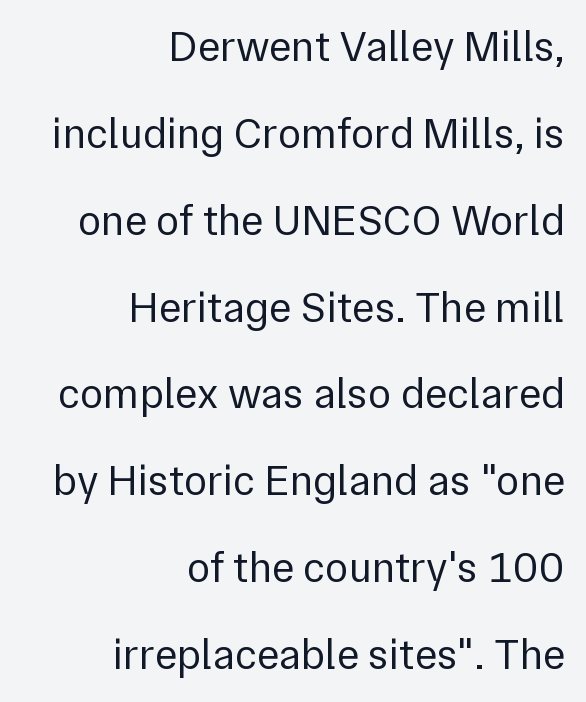
Q: Is the text bold? A: No.
Q: Is the text italic (slanted)? A: No, it is upright.
Q: Is the typeface a serif or a sans-serif typeface? A: Sans-serif.
Q: Is the text underlined? A: No.
Q: How is the paragraph aligned? A: Right-aligned.
Q: Is the spacing between letters normal or unusually wide? A: Normal.
Q: Is the spacing between lines tight, normal or loose? A: Loose.
Q: Width (condensed, normal, or wide)? A: Normal.
Q: Stroke contrast? A: Low.
Q: x-height? A: Medium.
Q: Monospaced? A: No.
